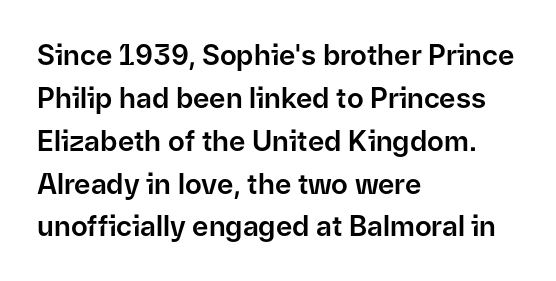
{"serif": "no", "italic": "no", "width": "normal", "stroke_contrast": "low", "x_height": "medium", "monospaced": "no", "underline": "no", "align": "left", "line_spacing": "normal", "line_spacing_ratio": 1.53, "letter_spacing": "normal", "letter_spacing_em": 0.0, "glyph_px": 28}
